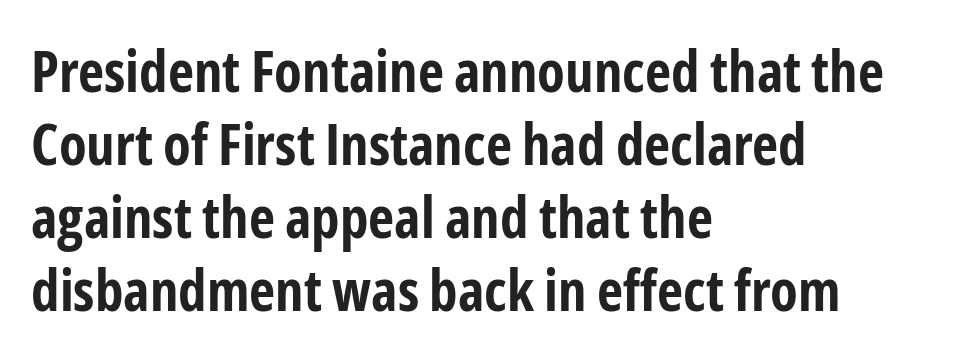
Look at the stroke-to-counter ratio: heavy, a bold. The face used here is proportionally spaced, like ordinary book or web type. The rendering anchors every line to the left-hand side. You can tell from the bare stems that sans-serif type was used.
